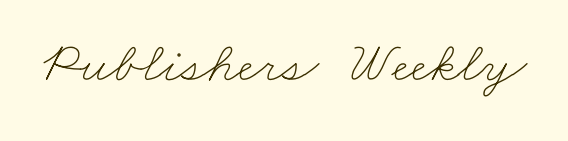
{"bold": "no", "weight": "thin", "width": "wide", "stroke_contrast": "low", "x_height": "small", "monospaced": "no", "underline": "no", "letter_spacing": "normal", "letter_spacing_em": 0.0, "glyph_px": 58}
